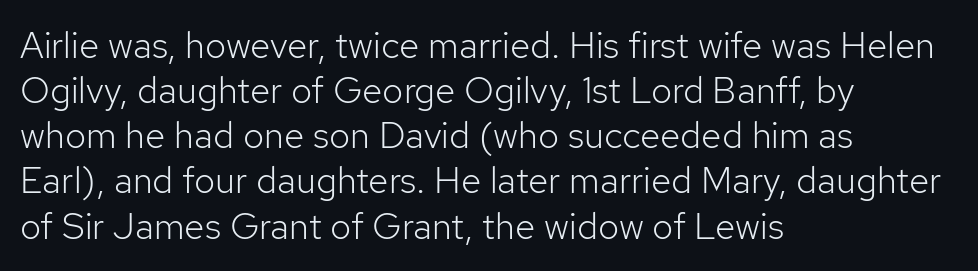
{"serif": "no", "italic": "no", "bold": "no", "weight": "light", "width": "normal", "stroke_contrast": "low", "x_height": "medium", "monospaced": "no", "underline": "no", "align": "left", "line_spacing_ratio": 1.22, "letter_spacing": "normal", "letter_spacing_em": 0.0, "glyph_px": 37}
